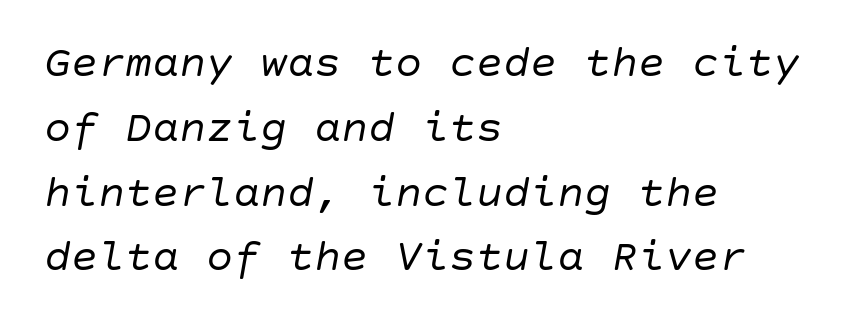
Q: Is the text bold? A: No.
Q: Is the text italic (slanted)? A: Yes, it leans right by about 10 degrees.
Q: Is the text underlined? A: No.
Q: How is the paragraph aligned? A: Left-aligned.
Q: Is the spacing between letters normal or unusually wide? A: Normal.
Q: Is the spacing between lines tight, normal or loose? A: Normal.
Q: Width (condensed, normal, or wide)? A: Normal.
Q: Stroke contrast? A: Low.
Q: x-height? A: Large.
